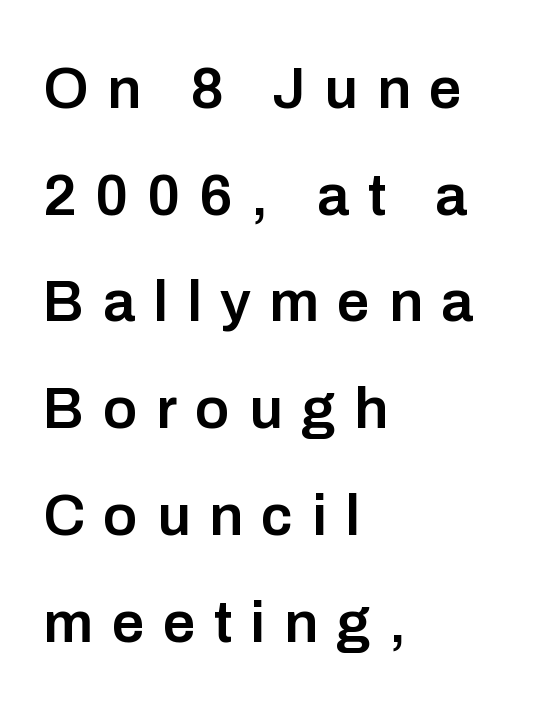
The image shows 58 px semibold sans-serif type, upright; set left-aligned, line spacing 1.84x, unusually wide letter spacing (+0.32 em), not underlined; low stroke contrast and a medium x-height.
